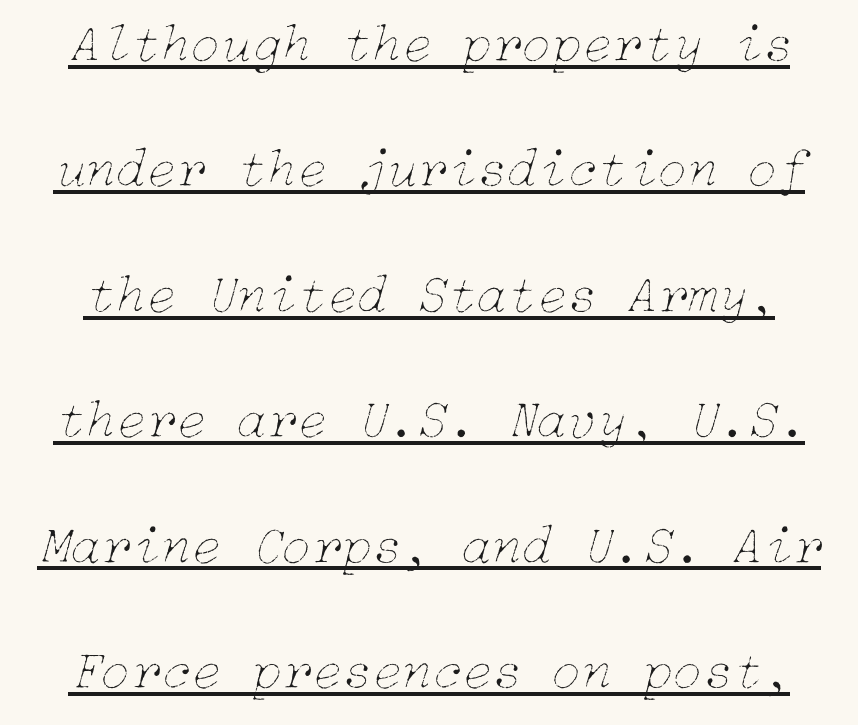
The image shows 55 px thin type, italic (leaning right); set loose line spacing (2.28x), normal letter spacing, underlined; low stroke contrast and a medium x-height.
